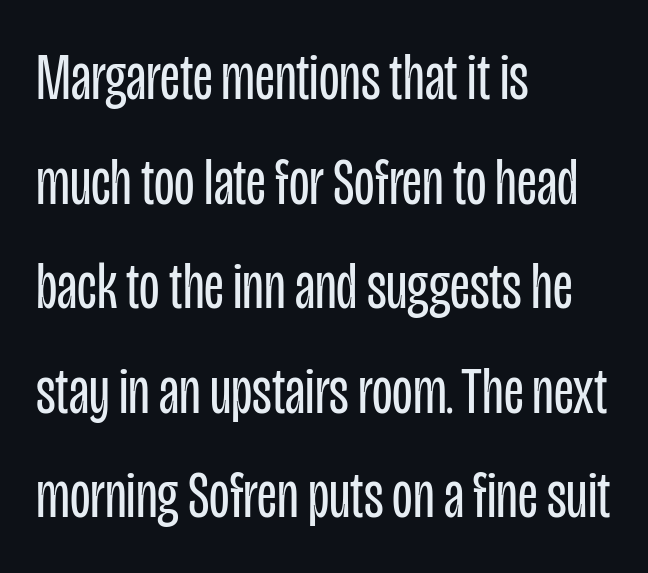
{"serif": "no", "italic": "no", "bold": "no", "weight": "regular", "width": "condensed", "stroke_contrast": "low", "x_height": "large", "monospaced": "no", "underline": "no", "align": "left", "line_spacing": "normal", "line_spacing_ratio": 1.56, "letter_spacing": "normal", "letter_spacing_em": 0.0, "glyph_px": 67}
